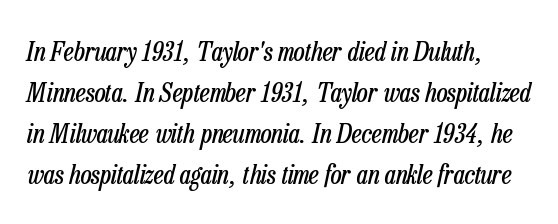
Slant detected: the letters are inclined. Underlining? Definitely not there. Caption: standard tracking, unaltered. The space between consecutive lines is moderate. Heaviness? Minimal to ordinary, like unemphasized prose.
